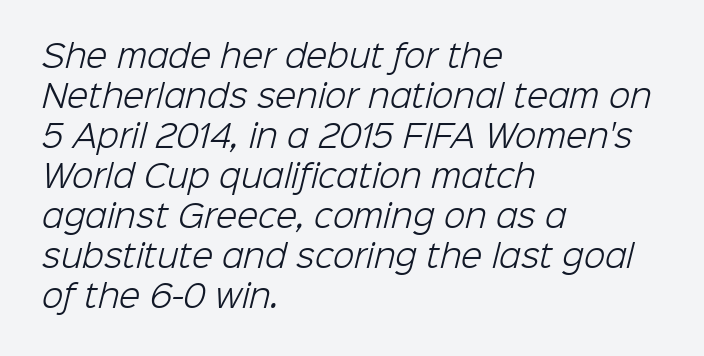
Q: Is the text bold? A: No.
Q: Is the typeface a serif or a sans-serif typeface? A: Sans-serif.
Q: Is the text underlined? A: No.
Q: How is the paragraph aligned? A: Left-aligned.
Q: Is the spacing between letters normal or unusually wide? A: Normal.
Q: Is the spacing between lines tight, normal or loose? A: Normal.
Q: Width (condensed, normal, or wide)? A: Normal.
Q: Stroke contrast? A: Low.
Q: x-height? A: Medium.
Q: Monospaced? A: No.
